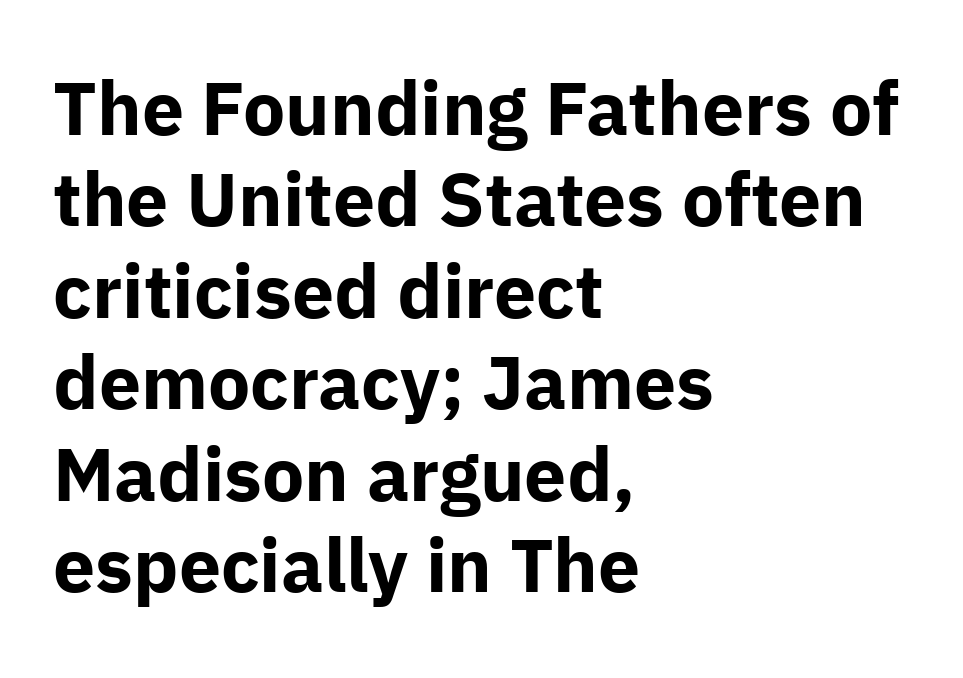
The image shows 75 px bold sans-serif type, upright; set left-aligned, line spacing 1.22x, normal letter spacing, not underlined; low stroke contrast and a medium x-height.
